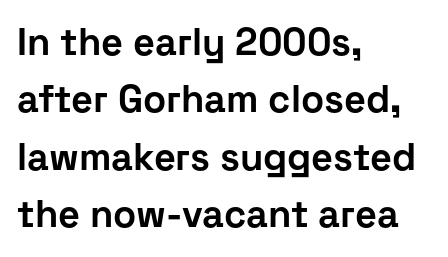
Tracking value appears to be zero — textbook default spacing. Proportional: the letters do not fall into vertical columns. Bare-footed words on every line. When letters stand straight like this, we call the style roman or upright. Line spacing here is normal. Pretty heavy lettering here — definitely bold.
